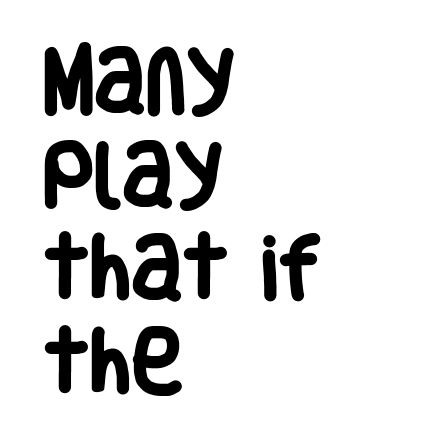
Are there feet on the stems? There aren't — it's a sans. Descenders hang freely into open space. Is the letter spacing exaggerated? No — it looks like the ordinary default. Successive baselines arrive at the customary interval.
